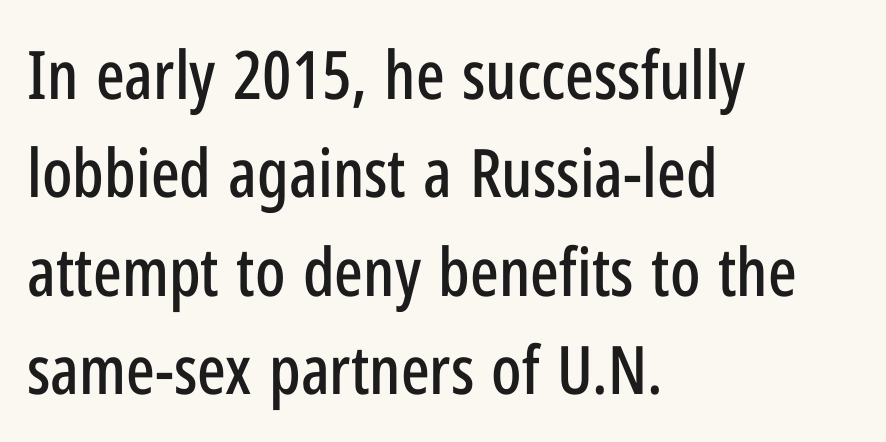
Designer's note — italics off, roman on. Stroke terminals: plain, sans-serif. This sample keeps an unexceptional amount of space between lines. The text block is weighted toward the left margin, trailing off unevenly rightward.
